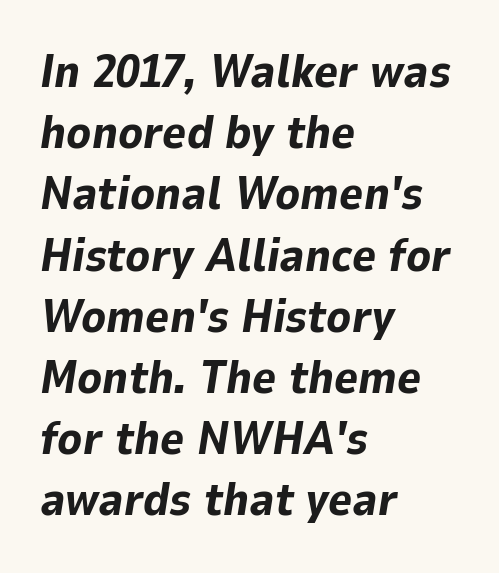
The image shows 46 px bold type, italic (leaning right); set left-aligned, normal line spacing (1.33x), normal letter spacing, not underlined; low stroke contrast and a medium x-height.
